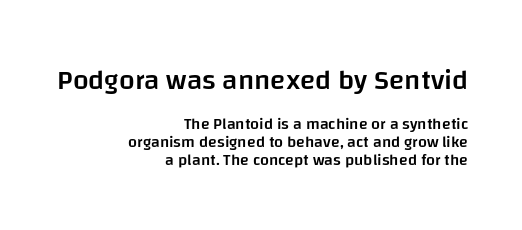
Q: Is the text bold? A: Semi-bold.
Q: Is the text italic (slanted)? A: No, it is upright.
Q: Is the typeface a serif or a sans-serif typeface? A: Sans-serif.
Q: Is the text underlined? A: No.
Q: How is the paragraph aligned? A: Right-aligned.
Q: Is the spacing between letters normal or unusually wide? A: Normal.
Q: Is the spacing between lines tight, normal or loose? A: Tight.
Q: Which block of text is set in a larger size, the first (top) or the second (bottom)? A: The first (top) one.
Q: Width (condensed, normal, or wide)? A: Normal.
Q: Stroke contrast? A: Low.
Q: x-height? A: Large.
Q: Monospaced? A: No.
